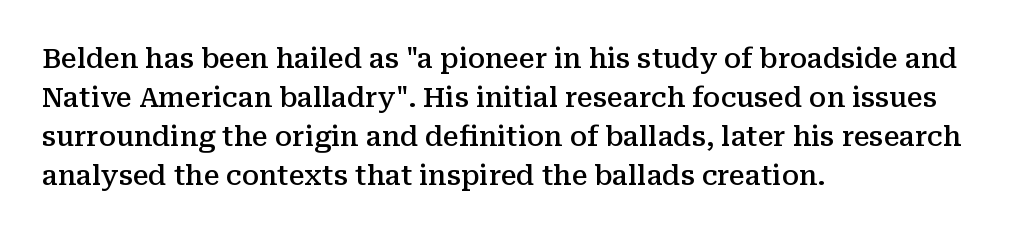
The image shows 28 px semibold serif type, upright; set left-aligned, normal line spacing (1.39x), normal letter spacing, not underlined; medium stroke contrast and a medium x-height.
